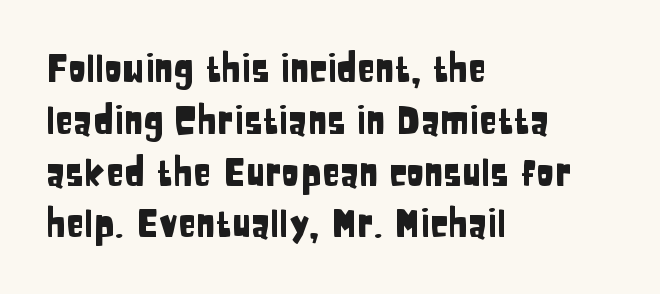
The image shows 37 px condensed sans-serif type, upright; set left-aligned, normal line spacing (1.4x), normal letter spacing, not underlined; low stroke contrast and a large x-height.
